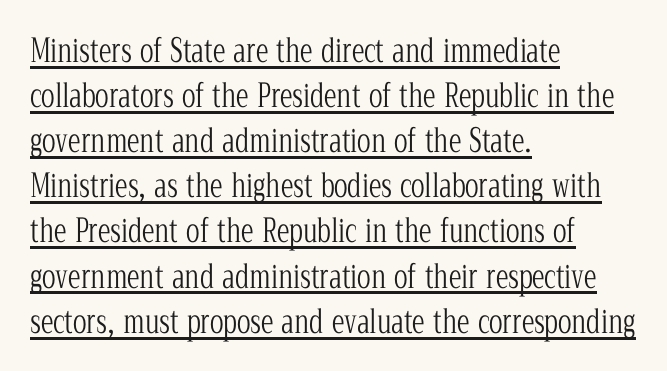
The image shows 32 px light, condensed serif type, upright; set left-aligned, normal line spacing (1.41x), normal letter spacing, underlined; low stroke contrast and a medium x-height.
